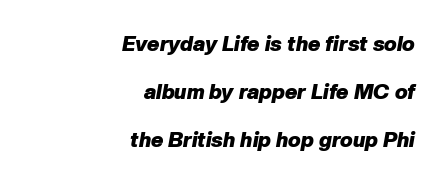
The image shows 21 px bold type, italic (leaning right); set right-aligned, loose line spacing (2.29x), normal letter spacing, not underlined.
